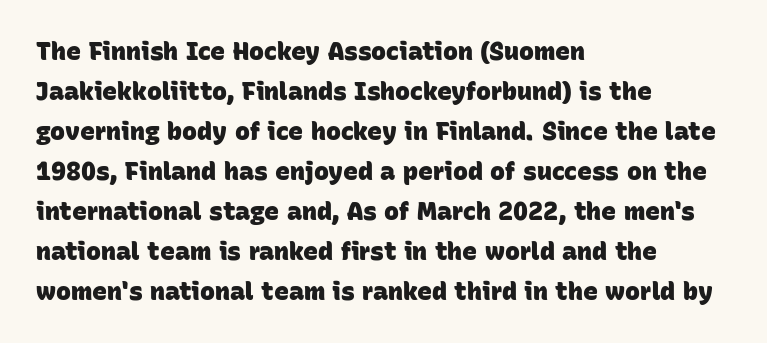
The image shows 25 px bold type; set left-aligned, normal line spacing (1.6x), normal letter spacing, not underlined.
